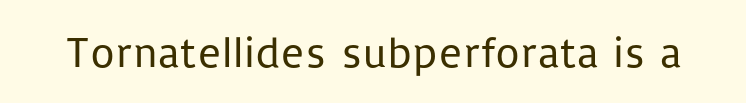
The glyphs in this specimen are sans serif. This is roman type, the default non-slanted kind. Stems and bowls with no extra thickness — not bold. Honestly, the letter spacing is just normal — you wouldn't notice it. The face used here is proportionally spaced, like ordinary book or web type.
